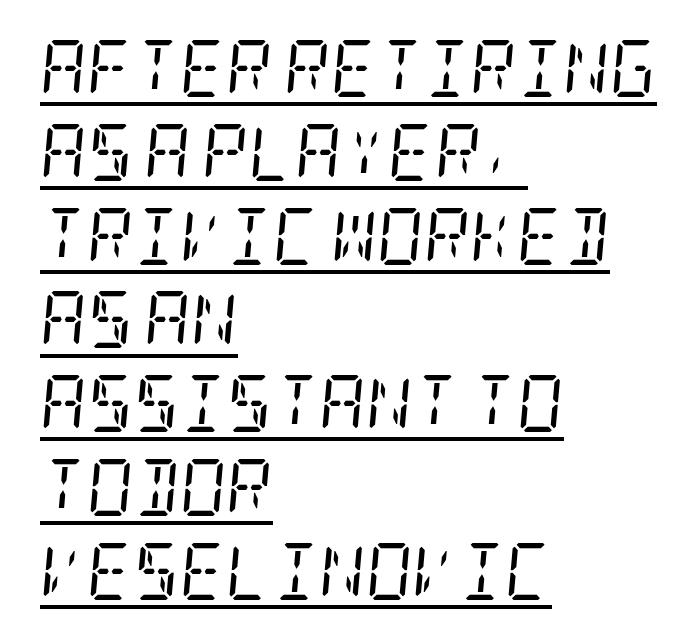
Q: Is the text bold? A: No.
Q: Is the text italic (slanted)? A: Yes, it leans right by about 5 degrees.
Q: Is the typeface a serif or a sans-serif typeface? A: Serif.
Q: Is the text underlined? A: Yes.
Q: How is the paragraph aligned? A: Left-aligned.
Q: Is the spacing between letters normal or unusually wide? A: Normal.
Q: Is the spacing between lines tight, normal or loose? A: Normal.
Q: Width (condensed, normal, or wide)? A: Condensed.
Q: Stroke contrast? A: Low.
Q: x-height? A: Large.
